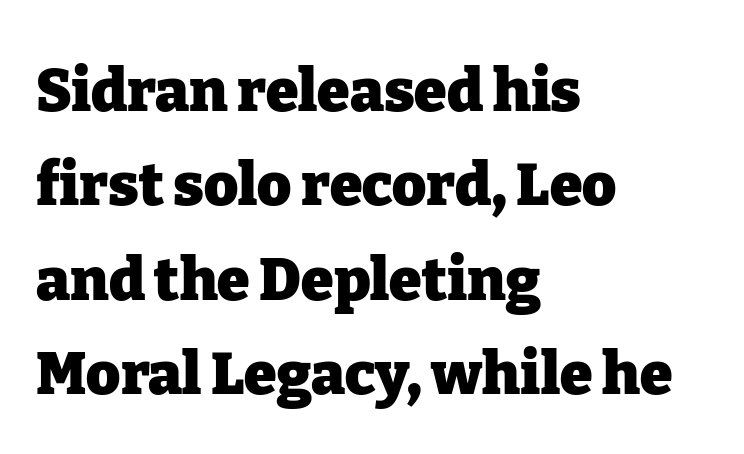
{"serif": "yes", "italic": "no", "bold": "yes", "weight": "heavy", "width": "normal", "stroke_contrast": "low", "x_height": "medium", "monospaced": "no", "underline": "no", "align": "left", "line_spacing": "normal", "line_spacing_ratio": 1.6, "letter_spacing": "normal", "letter_spacing_em": 0.0, "glyph_px": 59}
